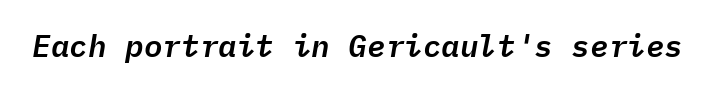
The gap between lines stays unmarked. When letters slant like this, we call the style italic. The tracking reads as untouched default to a designer's eye. Is this a fixed-width face? Yes — each glyph sits in an identical cell.
